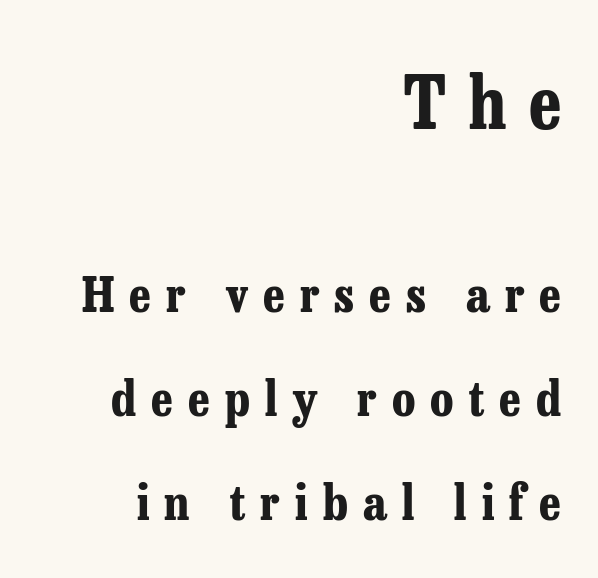
The image shows 73 px bold, condensed serif type, upright; set right-aligned, loose line spacing (2.12x), unusually wide letter spacing (+0.31 em), not underlined; the first (top) block is 1.49x larger; low stroke contrast and a medium x-height.
